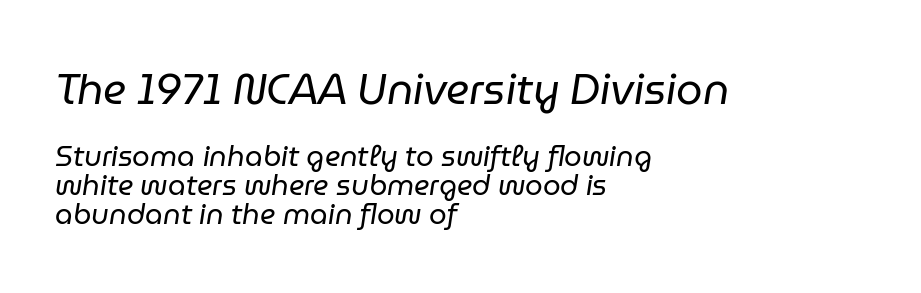
You get the large type first, then a drop to smaller type. Note the varied advance widths — an 'i' is clearly narrower than an 'm'. Italic? Definitely — the glyphs are oblique. The tracking reads as untouched default to a designer's eye. Descenders are the only things crossing below the line. The passage shown stacks its lines with hardly any gap.
